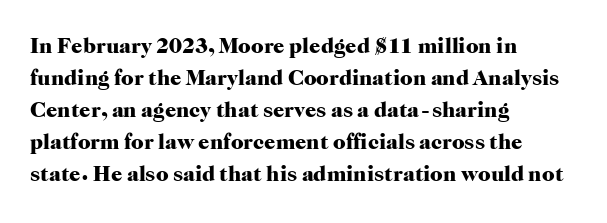
The image shows 22 px bold type, upright; set left-aligned, normal line spacing (1.46x), normal letter spacing, not underlined.
